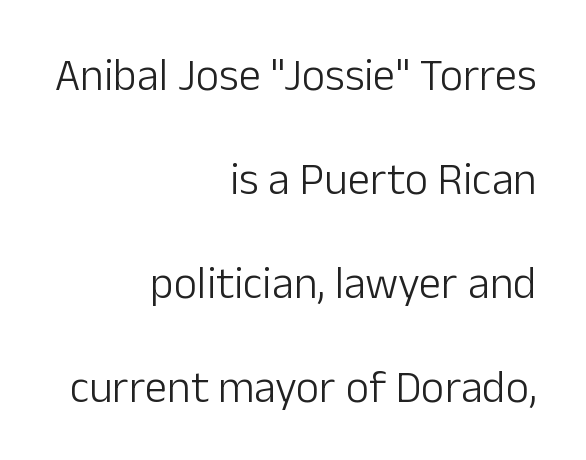
Does the leading feel generous? Absolutely, it's lavish. This sample has the flowing, uneven cadence of proportional lettering. The lines are quadded right. Heft: none added — not bold. Italic? Not at all — the glyphs are vertical. Here the glyphs are tracked normally, forming tight word shapes.
